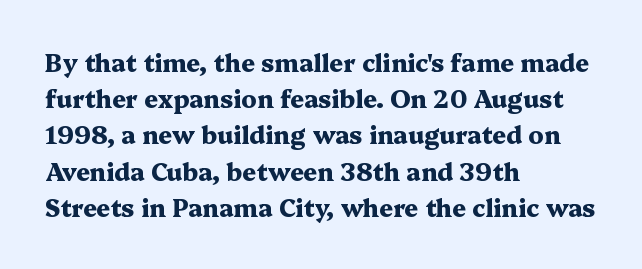
{"italic": "no", "bold": "yes", "underline": "no", "align": "left", "line_spacing": "normal", "line_spacing_ratio": 1.51, "letter_spacing": "normal", "letter_spacing_em": 0.0, "glyph_px": 24}
